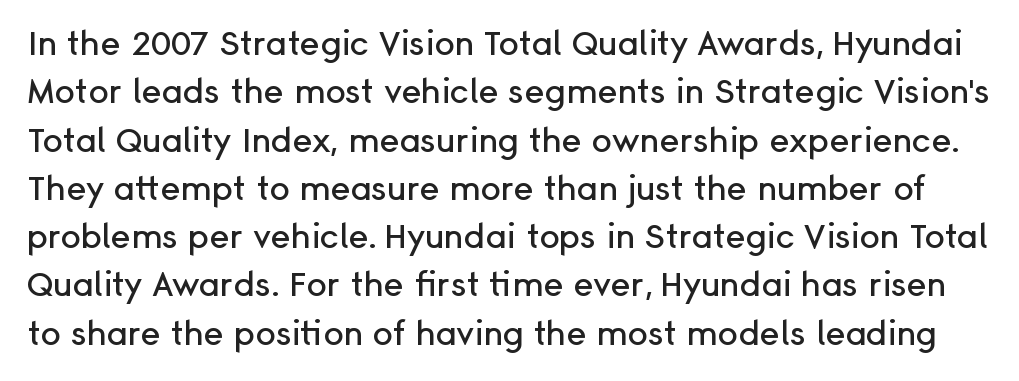
{"serif": "no", "italic": "no", "width": "normal", "stroke_contrast": "low", "x_height": "medium", "monospaced": "no", "underline": "no", "line_spacing": "normal", "line_spacing_ratio": 1.42, "letter_spacing": "normal", "letter_spacing_em": 0.0, "glyph_px": 34}
